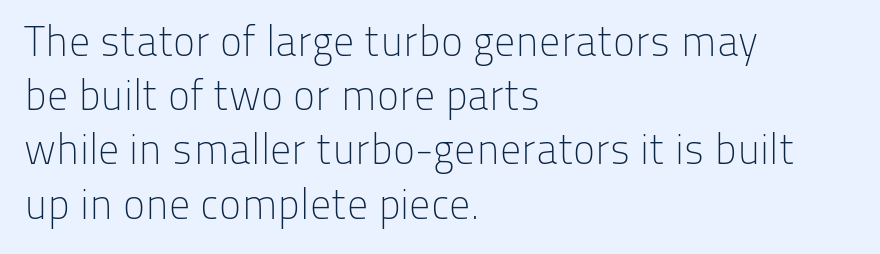
The image shows 42 px light sans-serif type, upright; set left-aligned, normal line spacing (1.29x), normal letter spacing, not underlined; low stroke contrast and a medium x-height.
